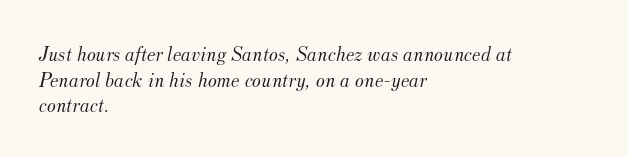
The image shows 21 px text type, italic (leaning right); set left-aligned, line spacing 1.22x, normal letter spacing, not underlined.
